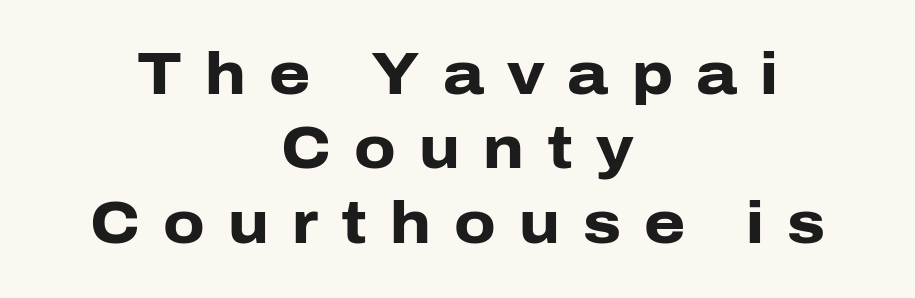
Bold? Absolutely — the strokes are thick and heavy. This sample uses an upright cut, with every glyph sitting square on the baseline. One glance says typical: line gaps are just what's usual. Underlining? Definitely not there. Short note: letters widely spaced.
